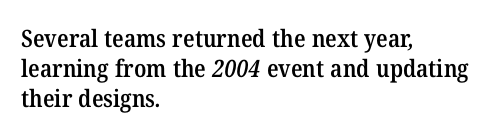
The image shows 24 px text type; set left-aligned, line spacing 1.24x, normal letter spacing, not underlined.
